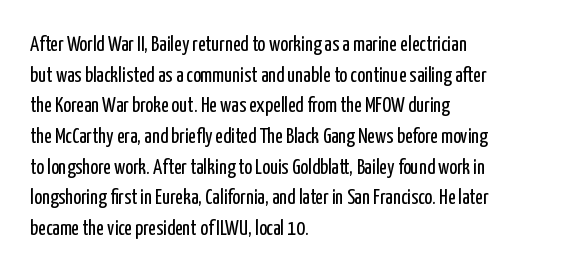
{"italic": "no", "bold": "no", "underline": "no", "align": "left", "line_spacing": "normal", "line_spacing_ratio": 1.46, "letter_spacing": "normal", "letter_spacing_em": 0.0, "glyph_px": 21}
